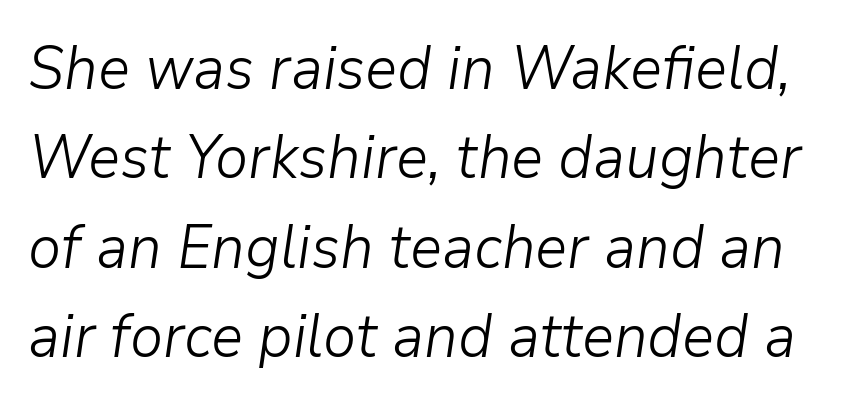
Anything drawn beneath the words? Only blank space. This sample has the flowing, uneven cadence of proportional lettering. It's the slanting kind of type. Is the type heavy? It reads as light-to-regular instead.
